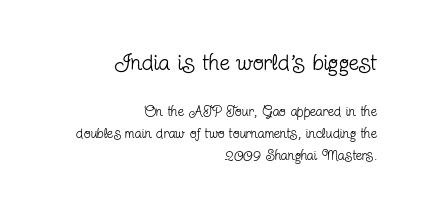
One glance says typical: line gaps are just what's usual. The cut favours lightness, reaching ordinary text weight at its darkest. Underline: absent. The designer gave the opening block more size than the closing block.
